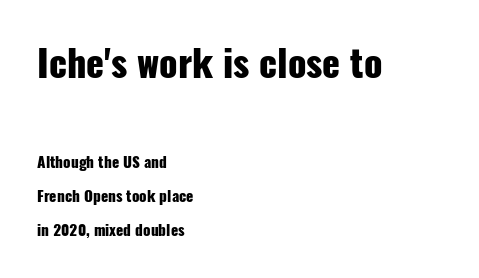
The image shows 37 px heavy, condensed sans-serif type, upright; set left-aligned, loose line spacing (2.27x), normal letter spacing, not underlined; the first (top) block is 2.47x larger; low stroke contrast and a medium x-height.
